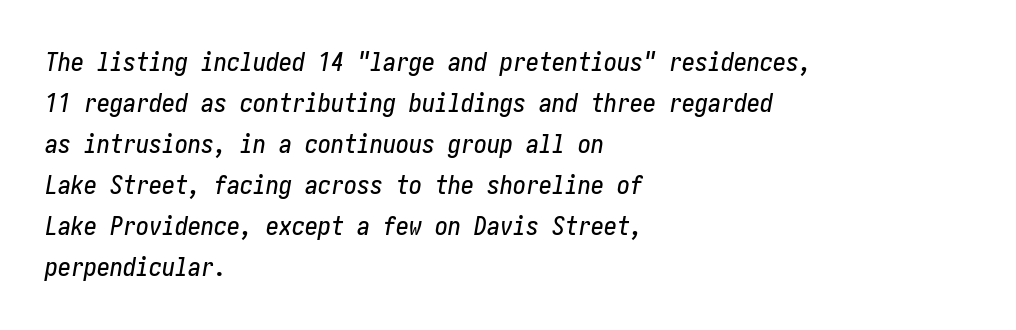
The image shows 26 px text type, italic (leaning right); set left-aligned, normal line spacing (1.58x), normal letter spacing, not underlined.
